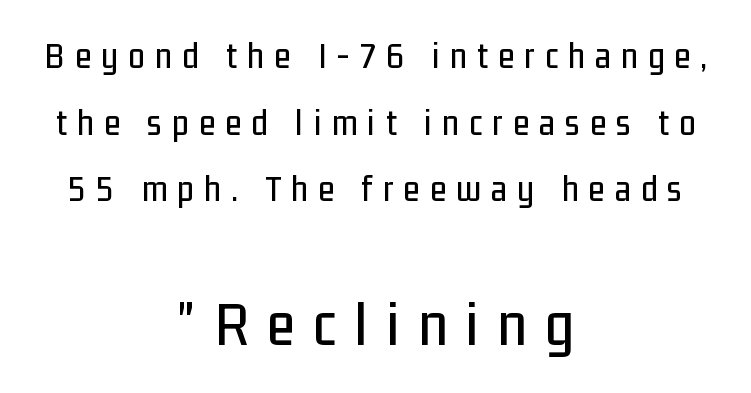
{"serif": "no", "italic": "no", "width": "condensed", "stroke_contrast": "low", "x_height": "medium", "monospaced": "no", "underline": "no", "align": "center", "line_spacing_ratio": 1.8, "letter_spacing": "wide", "letter_spacing_em": 0.28, "larger_block": "second", "size_ratio": 1.76, "glyph_px": 65}
